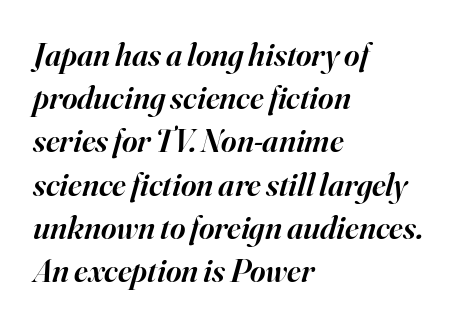
The image shows 33 px semibold serif type, italic (leaning right); set left-aligned, normal line spacing (1.31x), normal letter spacing, not underlined; high stroke contrast and a small x-height.
